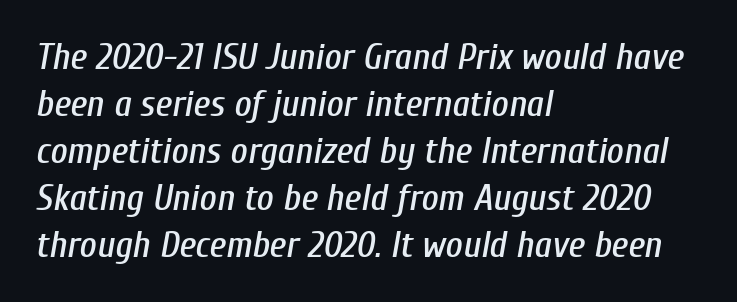
{"italic": "yes", "lean": "right", "slant_degrees": 10, "width": "condensed", "stroke_contrast": "low", "x_height": "medium", "monospaced": "no", "underline": "no", "align": "left", "line_spacing": "normal", "line_spacing_ratio": 1.27, "letter_spacing": "normal", "letter_spacing_em": 0.0, "glyph_px": 37}
